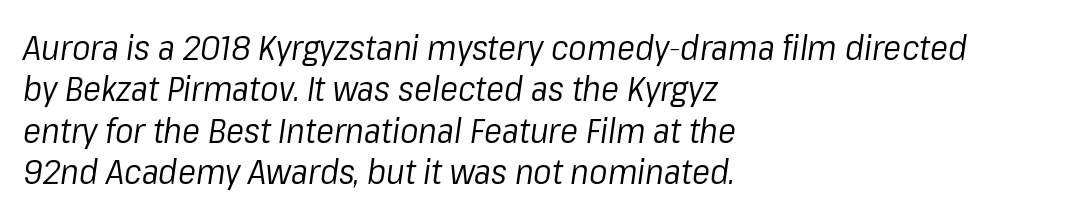
{"italic": "yes", "lean": "right", "slant_degrees": 8, "bold": "no", "weight": "regular", "width": "normal", "stroke_contrast": "low", "x_height": "medium", "monospaced": "no", "underline": "no", "align": "left", "line_spacing_ratio": 1.22, "letter_spacing": "normal", "letter_spacing_em": 0.0, "glyph_px": 34}
